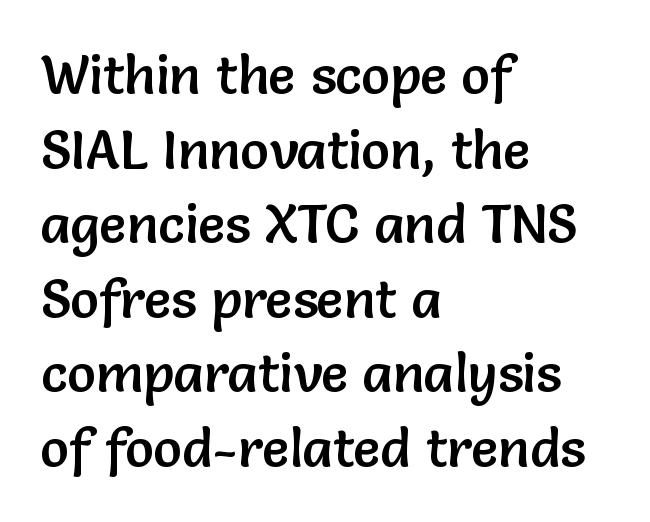
The image shows 54 px sans-serif type, upright; set left-aligned, normal line spacing (1.38x), normal letter spacing, not underlined; low stroke contrast and a medium x-height.
